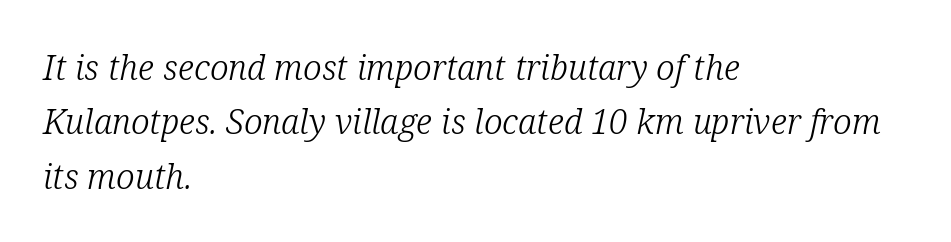
Q: Is the text bold? A: No.
Q: Is the text italic (slanted)? A: Yes, it leans right by about 12 degrees.
Q: Is the typeface a serif or a sans-serif typeface? A: Serif.
Q: Is the text underlined? A: No.
Q: How is the paragraph aligned? A: Left-aligned.
Q: Is the spacing between letters normal or unusually wide? A: Normal.
Q: Is the spacing between lines tight, normal or loose? A: Normal.
Q: Width (condensed, normal, or wide)? A: Normal.
Q: Stroke contrast? A: Low.
Q: x-height? A: Medium.
Q: Monospaced? A: No.
